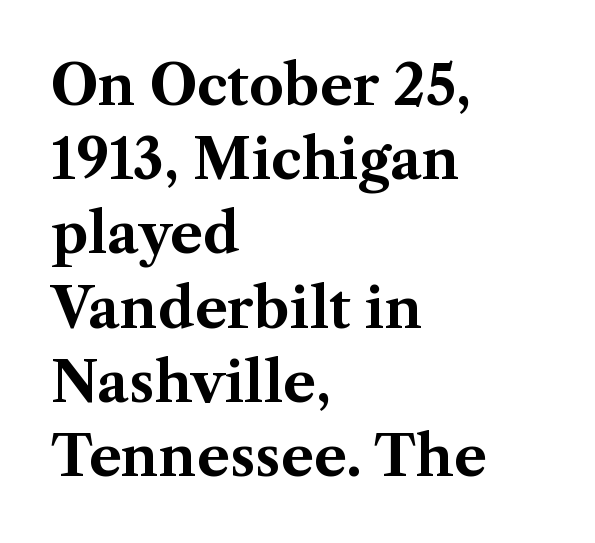
{"serif": "yes", "italic": "no", "bold": "yes", "weight": "bold", "width": "normal", "stroke_contrast": "medium", "x_height": "medium", "monospaced": "no", "underline": "no", "align": "left", "line_spacing": "normal", "line_spacing_ratio": 1.35, "letter_spacing": "normal", "letter_spacing_em": 0.0, "glyph_px": 55}
